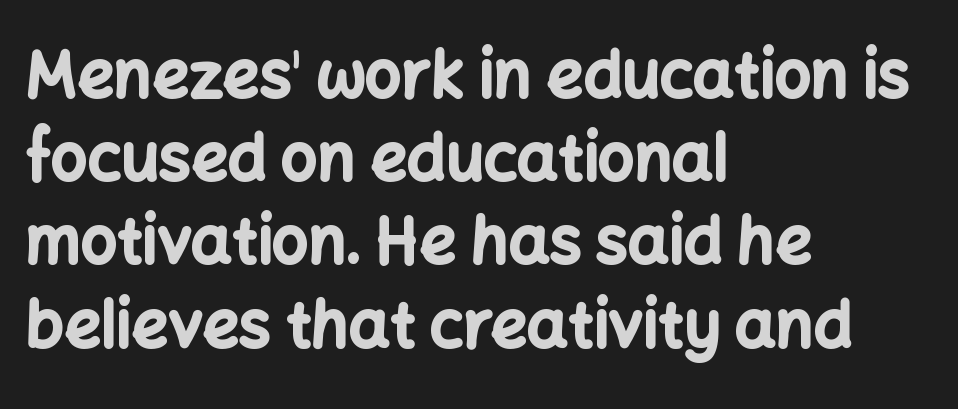
The line-height multiplier appears to be the usual default. This is heavy type, rendered in bold. The ragged edge is on the right, which tells us the setting is flush left. Descenders hang freely into open space. The letters advance in unequal steps, a hallmark of proportional type. Unlike a traditional serif, this face leaves its strokes unadorned.
